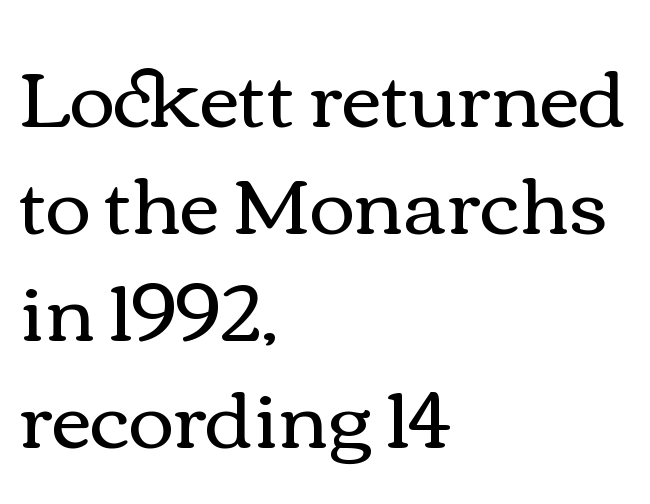
Italic? Not at all — the glyphs are vertical. Unbolded letterforms with no extra heft. Horizontal alignment here is leftward, the default for most running prose. Evenly set lines give the paragraph a standard silhouette. The baseline area is clear. The letterforms sit shoulder to shoulder at normal distance.
